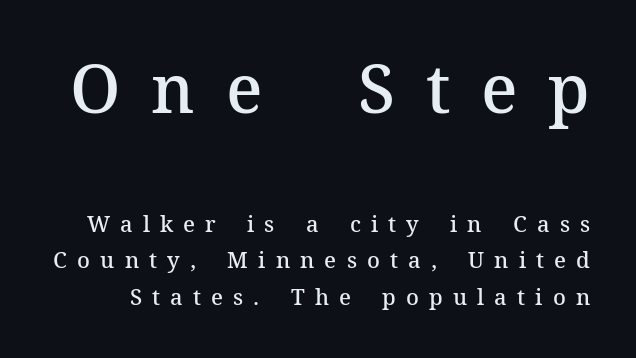
Q: Is the text bold? A: Semi-bold.
Q: Is the text italic (slanted)? A: No, it is upright.
Q: Is the typeface a serif or a sans-serif typeface? A: Serif.
Q: Is the text underlined? A: No.
Q: Is the spacing between letters normal or unusually wide? A: Unusually wide.
Q: Is the spacing between lines tight, normal or loose? A: Normal.
Q: Which block of text is set in a larger size, the first (top) or the second (bottom)? A: The first (top) one.
Q: Width (condensed, normal, or wide)? A: Normal.
Q: Stroke contrast? A: Medium.
Q: x-height? A: Medium.
Q: Monospaced? A: No.
